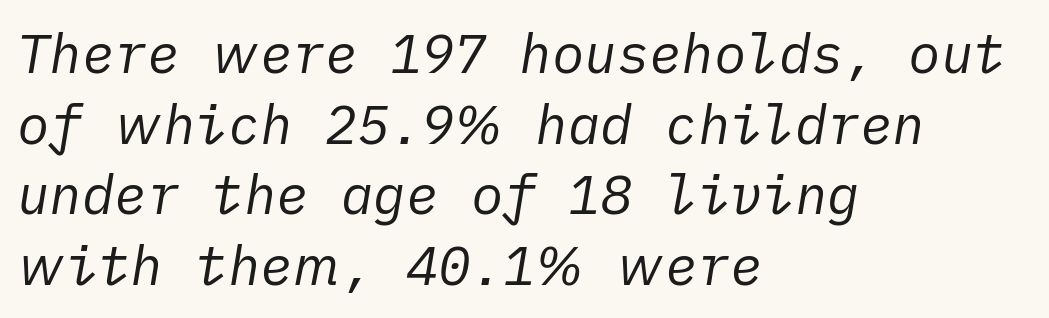
These lines stack with their left ends in a neat column. Standard letterfit; no display-style spreading of the glyphs. The passage shown leans; its letterforms are oblique. Normally led — the rows are evenly, conventionally spaced. Caption: face not bold, strokes unweighted.
